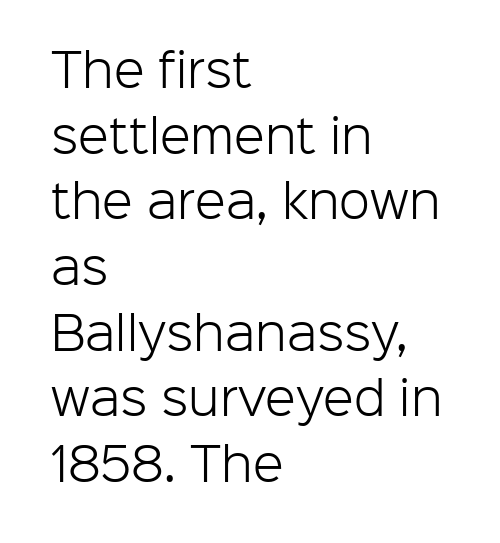
Compared with typical paragraphs, the rows here are spaced about the same. This sample has the flowing, uneven cadence of proportional lettering. The typeface has the unassuming heft of standard copy or less. Serif or sans? Sans — the stroke terminals are bare. Any mark beneath the type? The region is blank. Layout note: lines flush left.
